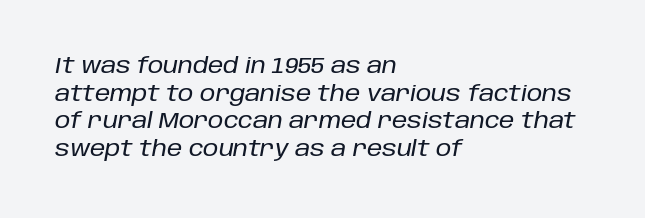
The zone under the glyphs is completely vacant. Compared with a centered layout, this one pins lines to the left instead. Whoever set this chose a conventional vertical rhythm. Slanted lettering throughout. Default kerning and tracking; the words read as compact shapes.
